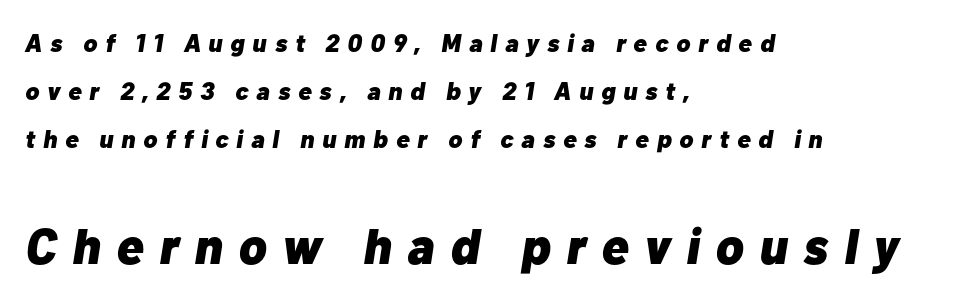
Q: Is the text bold? A: Yes.
Q: Is the text italic (slanted)? A: Yes, it leans right by about 10 degrees.
Q: Is the text underlined? A: No.
Q: How is the paragraph aligned? A: Left-aligned.
Q: Is the spacing between letters normal or unusually wide? A: Unusually wide.
Q: Is the spacing between lines tight, normal or loose? A: Loose.
Q: Which block of text is set in a larger size, the first (top) or the second (bottom)? A: The second (bottom) one.
Q: Width (condensed, normal, or wide)? A: Normal.
Q: Stroke contrast? A: Low.
Q: x-height? A: Medium.
Q: Monospaced? A: No.
